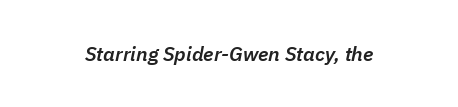
Any mark beneath the type? The region is blank. The whole block is typeset with a tilt. The typesetting leans somewhat heavy: a semibold. Caption: standard tracking, unaltered.
